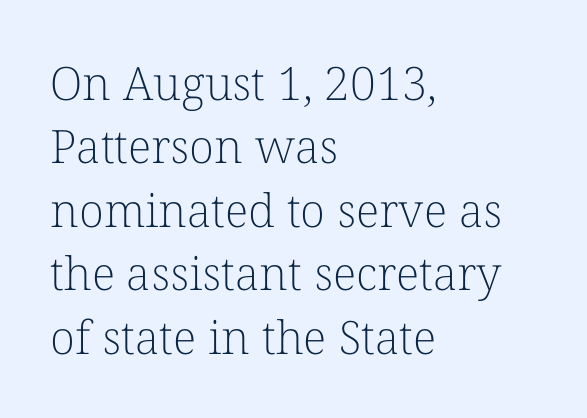
{"serif": "yes", "italic": "no", "bold": "no", "weight": "light", "width": "normal", "stroke_contrast": "low", "x_height": "medium", "monospaced": "no", "underline": "no", "align": "left", "line_spacing": "normal", "line_spacing_ratio": 1.38, "letter_spacing": "normal", "letter_spacing_em": 0.0, "glyph_px": 46}
